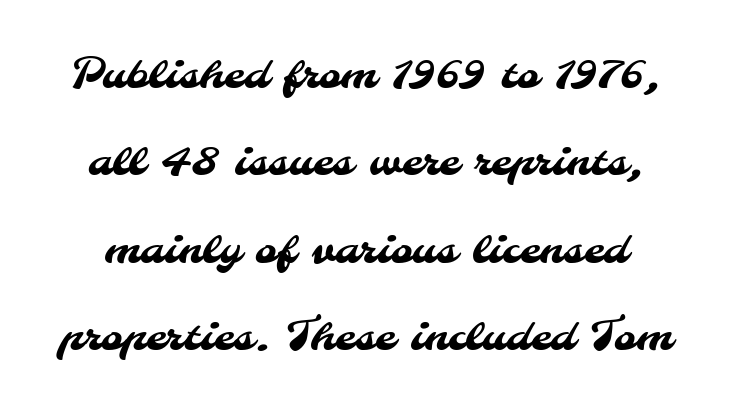
The image shows 42 px sans-serif type; set loose line spacing (2.08x), normal letter spacing, not underlined; medium stroke contrast and a small x-height.
